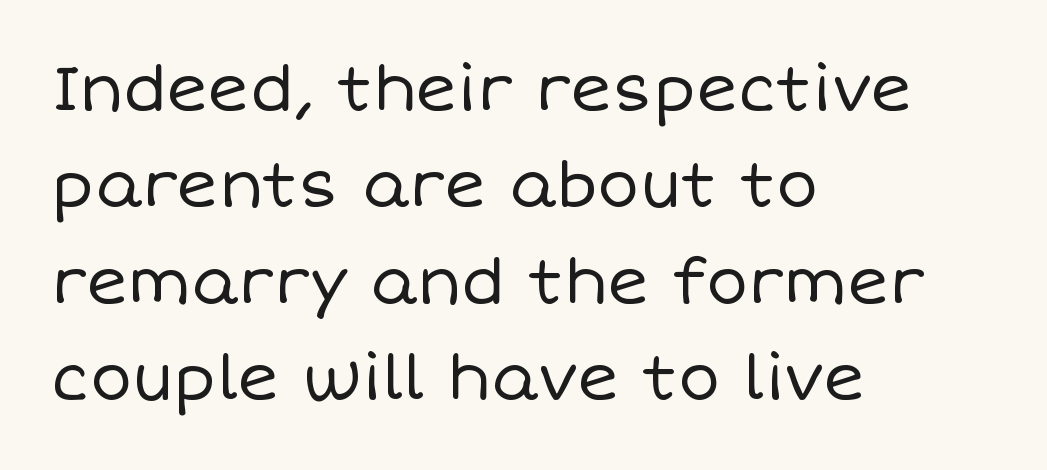
How would I describe the line gaps? Plain and ordinary. The weight would be labelled regular, book, light, or lighter still. The face used here is proportionally spaced, like ordinary book or web type. Nope, not italic — everything's standing straight.
